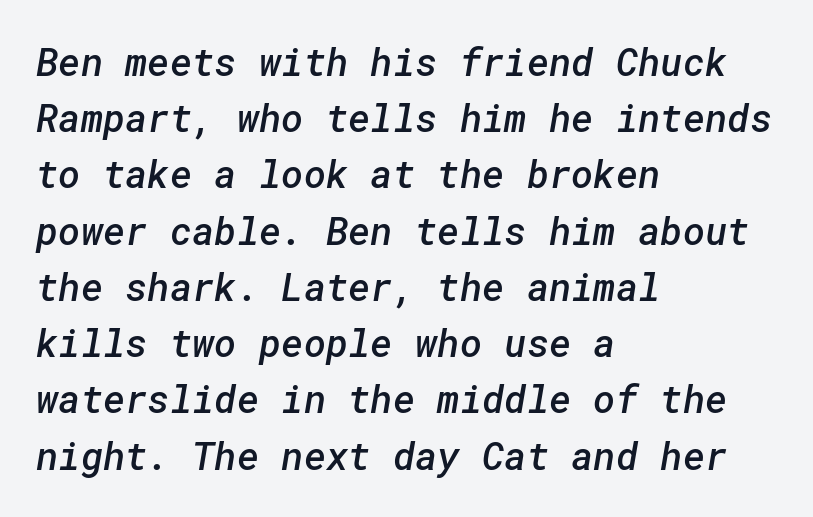
The image shows 38 px semibold sans-serif type; set left-aligned, normal line spacing (1.48x), normal letter spacing, not underlined; low stroke contrast and a medium x-height.
